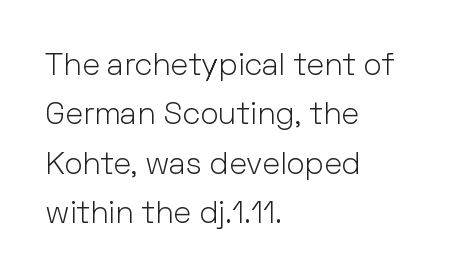
{"serif": "no", "italic": "no", "bold": "no", "weight": "light", "width": "normal", "stroke_contrast": "low", "x_height": "medium", "monospaced": "no", "underline": "no", "align": "left", "line_spacing": "normal", "line_spacing_ratio": 1.59, "letter_spacing": "normal", "letter_spacing_em": 0.0, "glyph_px": 31}
